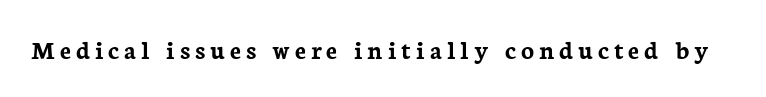
Q: Is the text bold? A: Yes.
Q: Is the text italic (slanted)? A: No, it is upright.
Q: Is the text underlined? A: No.
